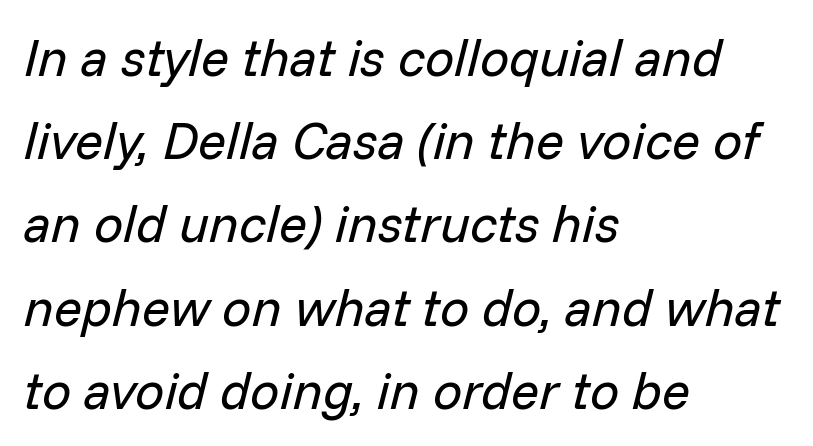
Q: Is the text bold? A: No.
Q: Is the text italic (slanted)? A: Yes, it leans right by about 14 degrees.
Q: Is the text underlined? A: No.
Q: How is the paragraph aligned? A: Left-aligned.
Q: Is the spacing between letters normal or unusually wide? A: Normal.
Q: Is the spacing between lines tight, normal or loose? A: Normal.
Q: Width (condensed, normal, or wide)? A: Normal.
Q: Stroke contrast? A: Low.
Q: x-height? A: Medium.
Q: Monospaced? A: No.
